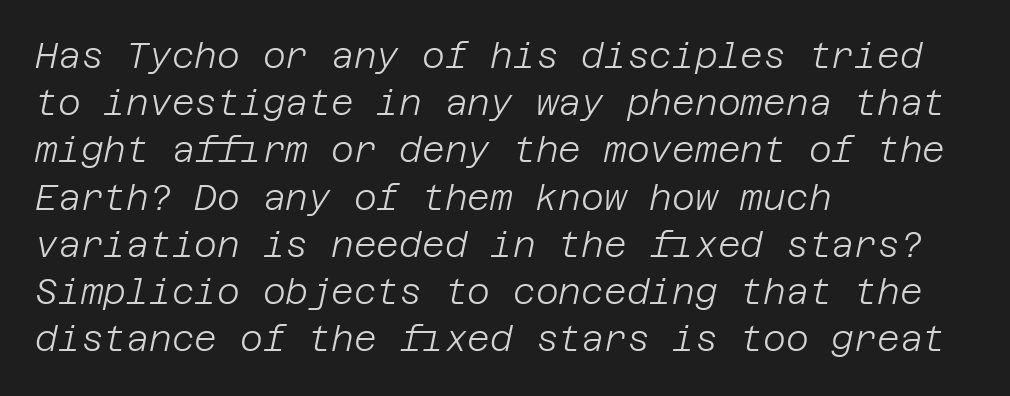
{"italic": "yes", "lean": "right", "slant_degrees": 12, "bold": "no", "weight": "light", "width": "normal", "stroke_contrast": "low", "x_height": "large", "underline": "no", "align": "left", "line_spacing": "normal", "line_spacing_ratio": 1.35, "letter_spacing": "normal", "letter_spacing_em": 0.0, "glyph_px": 35}
